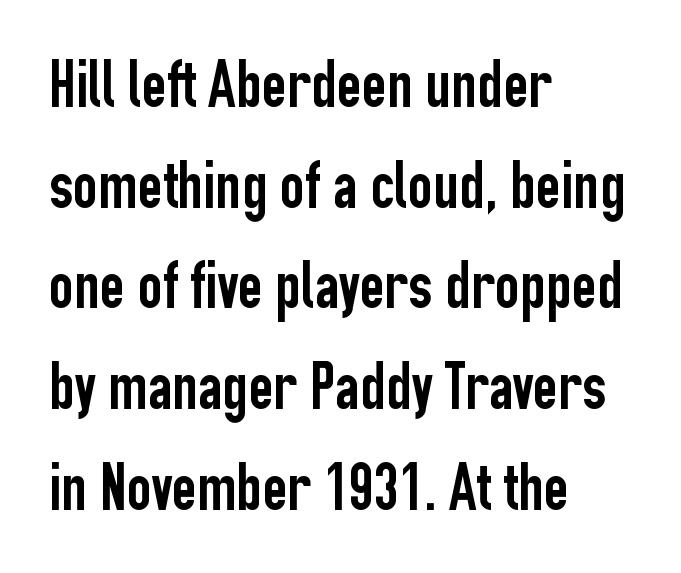
Q: Is the text italic (slanted)? A: No, it is upright.
Q: Is the typeface a serif or a sans-serif typeface? A: Sans-serif.
Q: Is the text underlined? A: No.
Q: How is the paragraph aligned? A: Left-aligned.
Q: Is the spacing between letters normal or unusually wide? A: Normal.
Q: Is the spacing between lines tight, normal or loose? A: Normal.
Q: Width (condensed, normal, or wide)? A: Condensed.
Q: Stroke contrast? A: Low.
Q: x-height? A: Medium.
Q: Monospaced? A: No.
